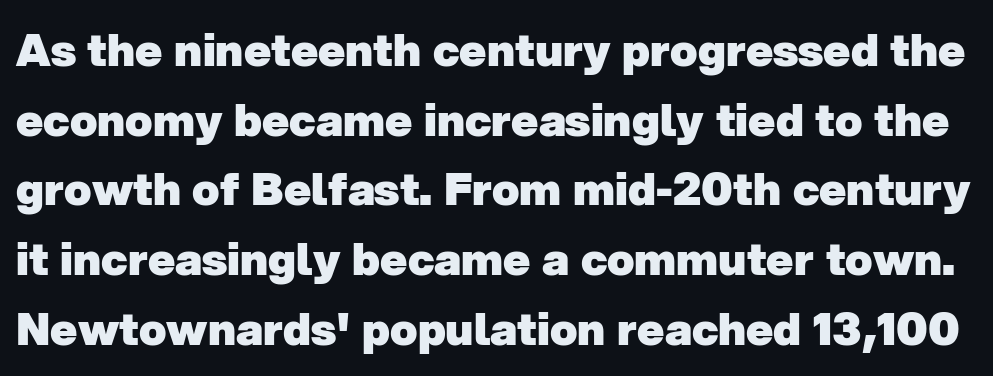
This sample has the flowing, uneven cadence of proportional lettering. A clean baseline with only descenders dipping below it. The rendering keeps characters at their native spacing. Vertically, the passage feels balanced, rows spaced as you'd expect.
